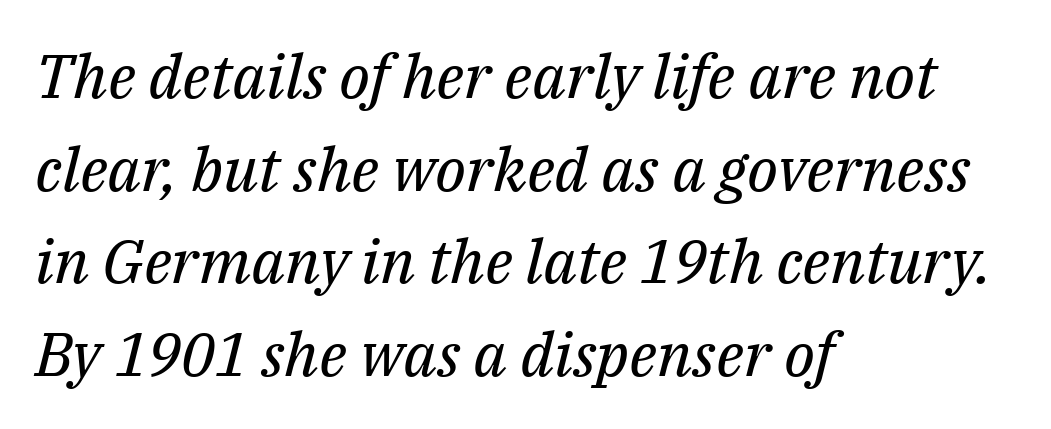
The face used here is rendered with its standard letterfit. Leading matches the norm, producing a regular column. In terms of letterform style, serifs are clearly present. Type without underlining.
